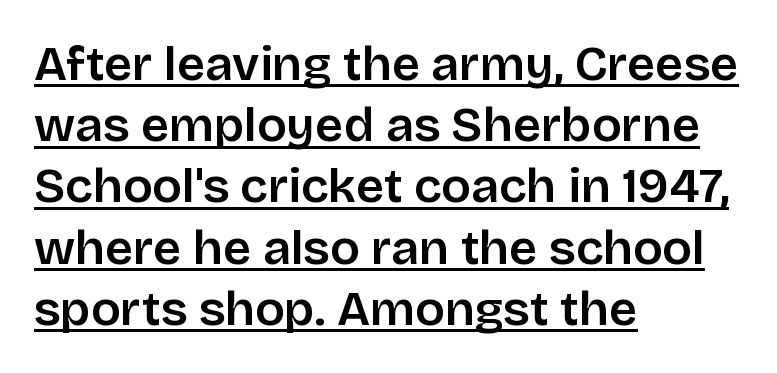
The image shows 49 px sans-serif type, upright; set left-aligned, normal line spacing (1.25x), normal letter spacing, underlined; low stroke contrast and a large x-height.
